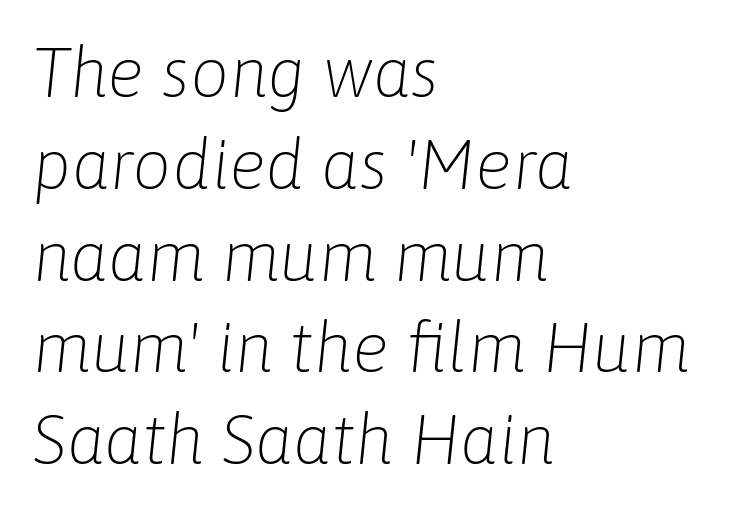
The image shows 69 px light type, italic (leaning right); set left-aligned, normal line spacing (1.33x), normal letter spacing, not underlined; low stroke contrast and a medium x-height.
